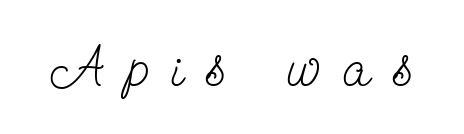
Students, note that the glyphs here are deliberately spaced far apart. Stems here are at most as thick as an everyday book face. The glyphs are unaccompanied by any horizontal stroke below them.
